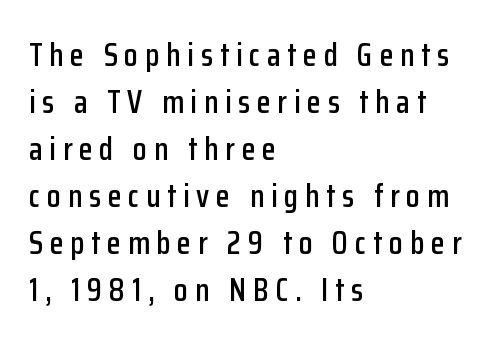
Q: Is the text italic (slanted)? A: No, it is upright.
Q: Is the typeface a serif or a sans-serif typeface? A: Sans-serif.
Q: Is the text underlined? A: No.
Q: How is the paragraph aligned? A: Left-aligned.
Q: Is the spacing between letters normal or unusually wide? A: Unusually wide.
Q: Is the spacing between lines tight, normal or loose? A: Normal.
Q: Width (condensed, normal, or wide)? A: Condensed.
Q: Stroke contrast? A: Low.
Q: x-height? A: Medium.
Q: Monospaced? A: No.
